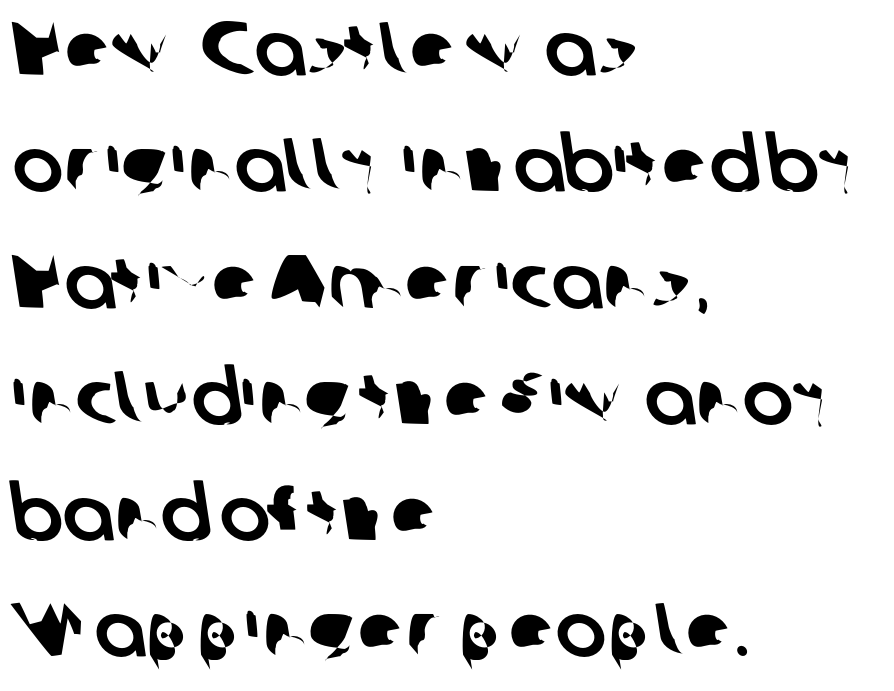
The image shows 76 px sans-serif type; set left-aligned, normal line spacing (1.53x), normal letter spacing, not underlined; low stroke contrast and a medium x-height.
